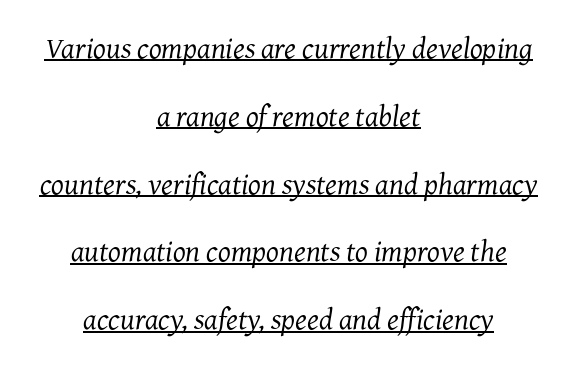
Q: Is the text bold? A: No.
Q: Is the text italic (slanted)? A: Yes, it leans right by about 7 degrees.
Q: Is the typeface a serif or a sans-serif typeface? A: Serif.
Q: Is the text underlined? A: Yes.
Q: How is the paragraph aligned? A: Centered.
Q: Is the spacing between letters normal or unusually wide? A: Normal.
Q: Is the spacing between lines tight, normal or loose? A: Loose.
Q: Width (condensed, normal, or wide)? A: Normal.
Q: Stroke contrast? A: Medium.
Q: x-height? A: Medium.
Q: Monospaced? A: No.
